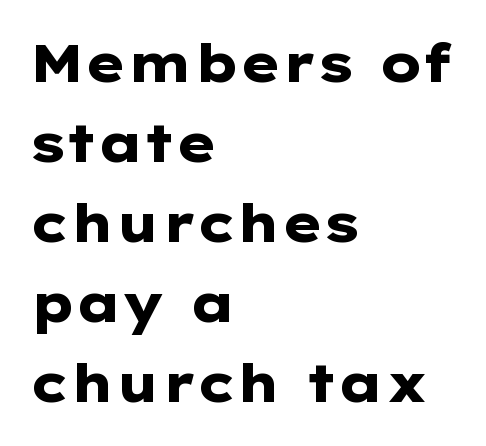
The image shows 53 px heavy, wide sans-serif type, upright; set left-aligned, normal line spacing (1.51x), normal letter spacing, not underlined; low stroke contrast and a medium x-height.
